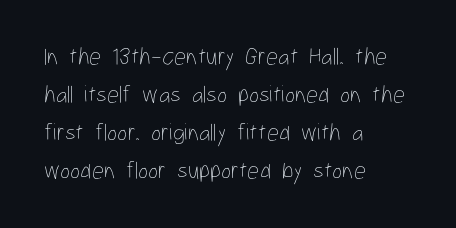
The image shows 24 px text type, upright; set left-aligned, normal line spacing (1.59x), normal letter spacing, not underlined.
